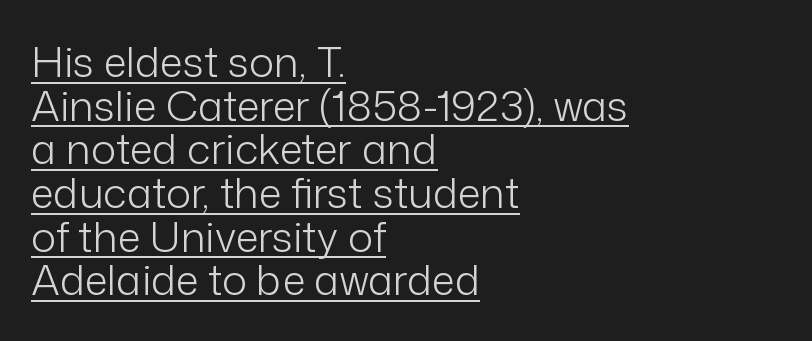
Italic: no, the glyphs are upright roman. Does the type have serifs? No, each stem ends abruptly. Is this a heavy cut? Hardly; it is regular or lighter. Horizontal alignment here is leftward, the default for most running prose. The rendering uses natural spacing where letterforms have individual widths.
